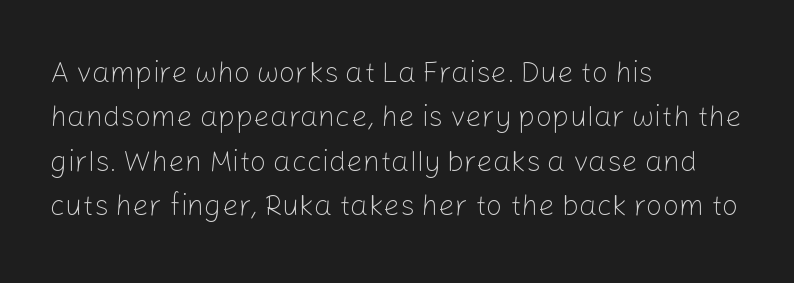
{"serif": "no", "italic": "no", "bold": "no", "weight": "light", "width": "normal", "stroke_contrast": "low", "x_height": "medium", "monospaced": "no", "underline": "no", "align": "left", "line_spacing": "normal", "line_spacing_ratio": 1.53, "letter_spacing": "normal", "letter_spacing_em": 0.0, "glyph_px": 29}
